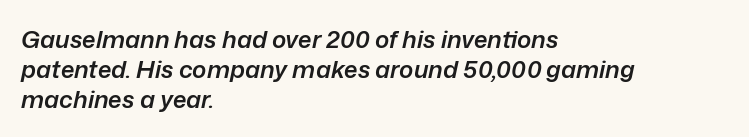
These lines are set flush left with a ragged right edge. Nobody drew a line under any word here. Default kerning and tracking; the words read as compact shapes. What weight is shown? A semibold, between regular and bold. The specimen reads as italic at a glance.
